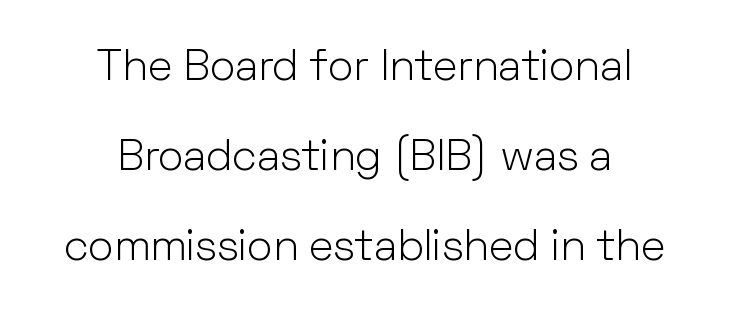
Check the space under the baseline: it is left empty. Italic? Not at all — the glyphs are vertical. Interline gaps are noticeably wide in this sample. Caption: multi-line text, centered on the measure. Spacing between characters is what you'd get straight out of the box. Weight: not bold — regular or lighter.
